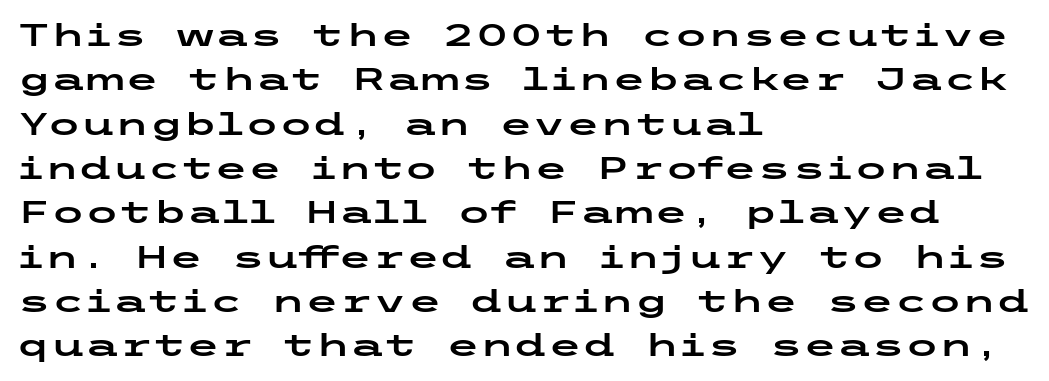
{"serif": "no", "italic": "no", "width": "wide", "stroke_contrast": "low", "x_height": "medium", "underline": "no", "align": "left", "line_spacing": "normal", "line_spacing_ratio": 1.43, "letter_spacing": "normal", "letter_spacing_em": 0.0, "glyph_px": 31}
